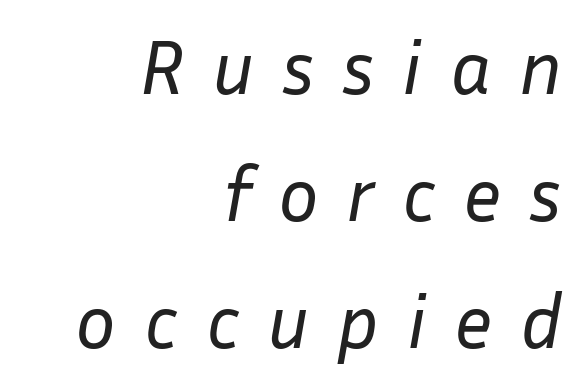
Q: Is the text bold? A: No.
Q: Is the text italic (slanted)? A: Yes, it leans right by about 10 degrees.
Q: Is the text underlined? A: No.
Q: How is the paragraph aligned? A: Right-aligned.
Q: Is the spacing between letters normal or unusually wide? A: Unusually wide.
Q: Is the spacing between lines tight, normal or loose? A: Normal.
Q: Width (condensed, normal, or wide)? A: Normal.
Q: Stroke contrast? A: Low.
Q: x-height? A: Medium.
Q: Monospaced? A: No.
